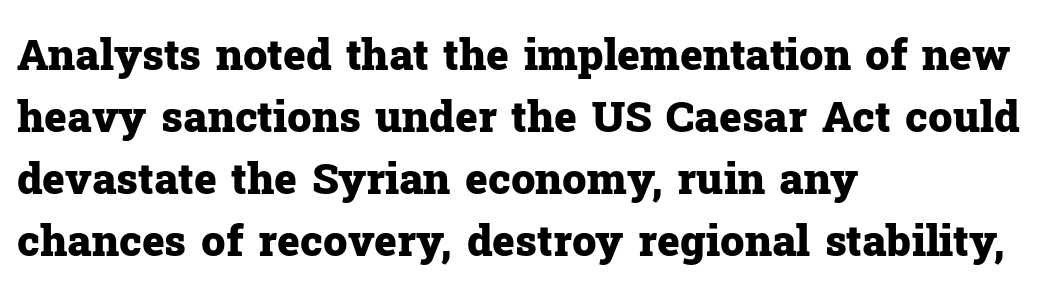
The image shows 43 px heavy serif type, upright; set left-aligned, normal line spacing (1.44x), normal letter spacing, not underlined; low stroke contrast and a medium x-height.
